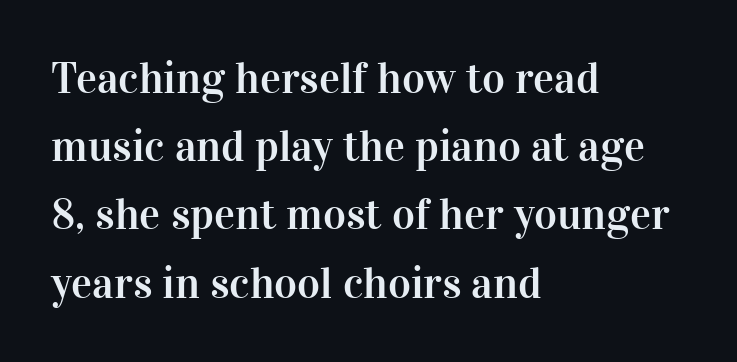
Q: Is the text italic (slanted)? A: No, it is upright.
Q: Is the typeface a serif or a sans-serif typeface? A: Serif.
Q: Is the text underlined? A: No.
Q: How is the paragraph aligned? A: Left-aligned.
Q: Is the spacing between letters normal or unusually wide? A: Normal.
Q: Is the spacing between lines tight, normal or loose? A: Normal.
Q: Width (condensed, normal, or wide)? A: Normal.
Q: Stroke contrast? A: High.
Q: x-height? A: Medium.
Q: Monospaced? A: No.
